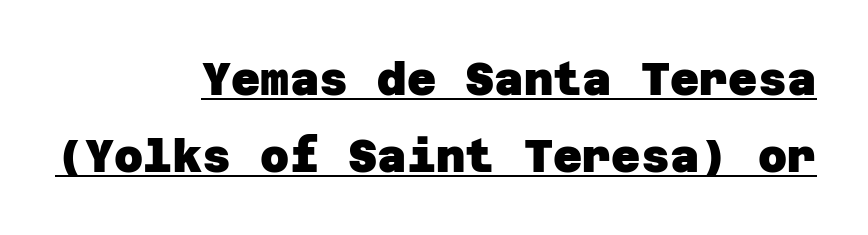
Q: Is the text bold? A: Yes.
Q: Is the typeface a serif or a sans-serif typeface? A: Sans-serif.
Q: Is the text underlined? A: Yes.
Q: How is the paragraph aligned? A: Right-aligned.
Q: Is the spacing between letters normal or unusually wide? A: Normal.
Q: Width (condensed, normal, or wide)? A: Normal.
Q: Stroke contrast? A: Low.
Q: x-height? A: Large.
